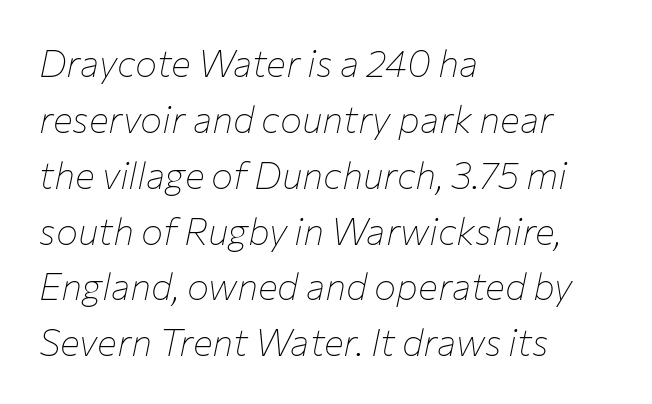
The image shows 37 px thin type, italic (leaning right); set left-aligned, normal line spacing (1.51x), normal letter spacing, not underlined; low stroke contrast and a medium x-height.
